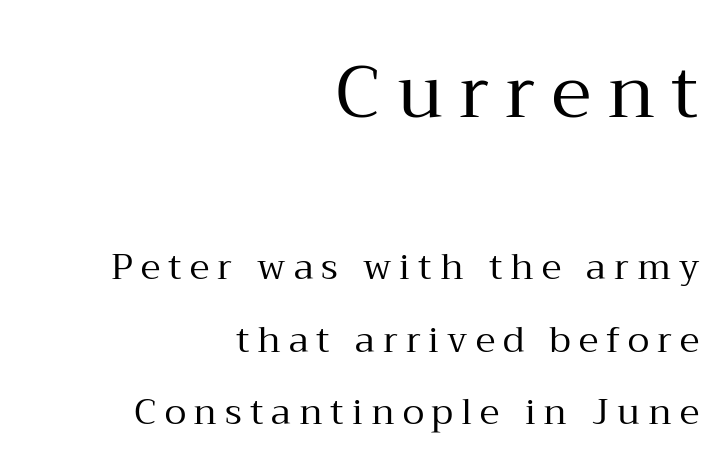
The image shows 73 px regular-weight serif type, upright; set right-aligned, loose line spacing (2.02x), unusually wide letter spacing (+0.22 em), not underlined; the first (top) block is 2.03x larger; medium stroke contrast and a medium x-height.
